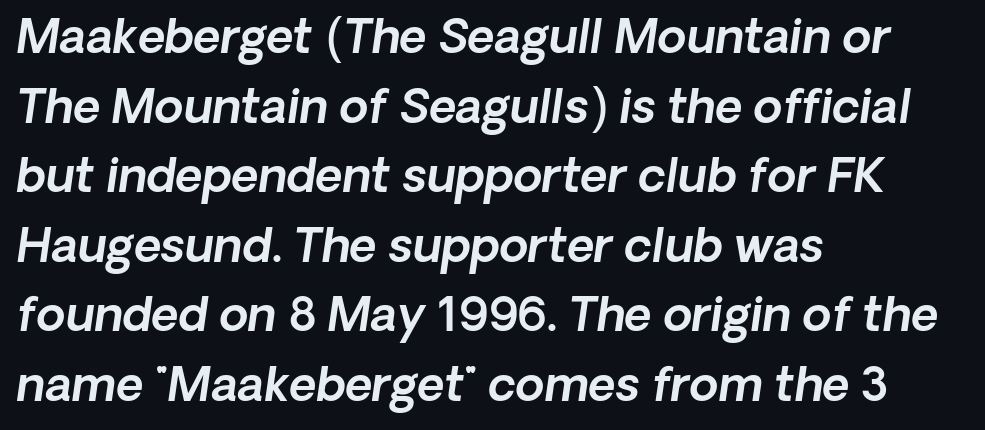
{"serif": "no", "width": "normal", "x_height": "medium", "monospaced": "no", "underline": "no", "align": "left", "line_spacing": "normal", "line_spacing_ratio": 1.48, "letter_spacing": "normal", "letter_spacing_em": 0.0, "glyph_px": 47}
